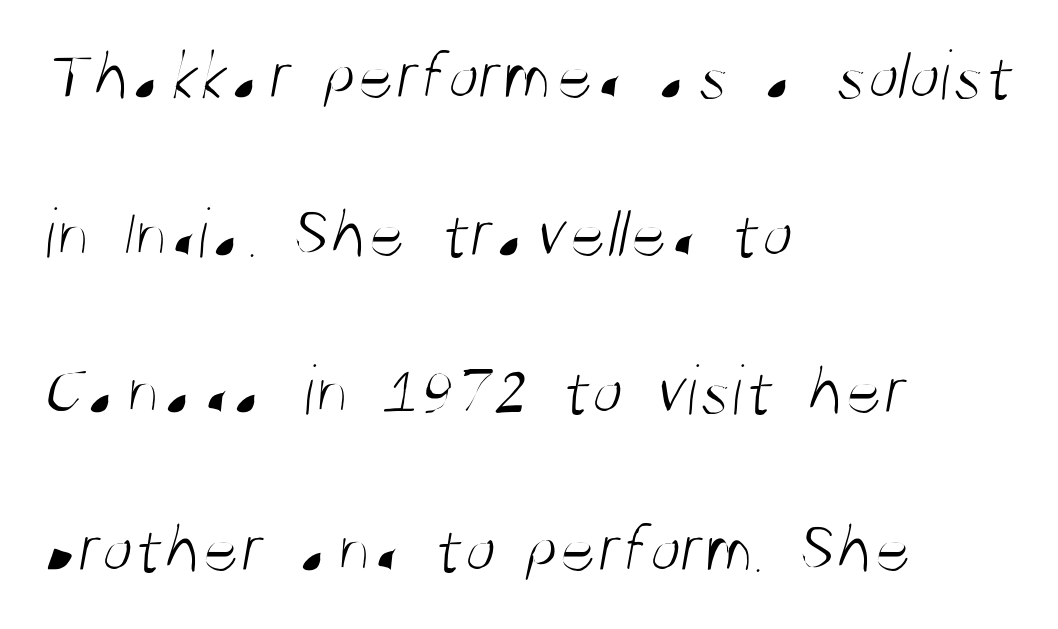
The passage shown is typeset with a sans-serif family. Letters rest on an invisible, unmarked baseline. These lines stand farther apart than default settings would place them. Short note: letters normally spaced. The lines are quadded left. Looks like regular typesetting: each glyph gets only the width it needs.
